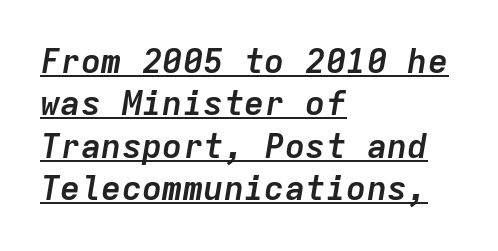
Each line starts at the same left margin while the right side varies. The specimen includes a rule beneath the text block's lines. The rows are spaced the way most documents space them. Spacing verdict: monospaced, one width for all characters. The gaps between neighbouring characters are ordinary and unremarkable.
